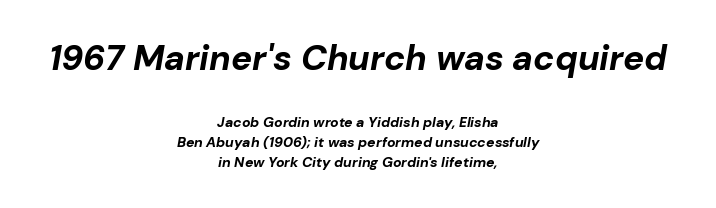
{"italic": "yes", "lean": "right", "slant_degrees": 10, "bold": "yes", "weight": "bold", "width": "normal", "stroke_contrast": "low", "x_height": "medium", "monospaced": "no", "underline": "no", "align": "center", "line_spacing": "normal", "line_spacing_ratio": 1.43, "letter_spacing": "normal", "letter_spacing_em": 0.0, "larger_block": "first", "size_ratio": 2.5, "glyph_px": 35}
